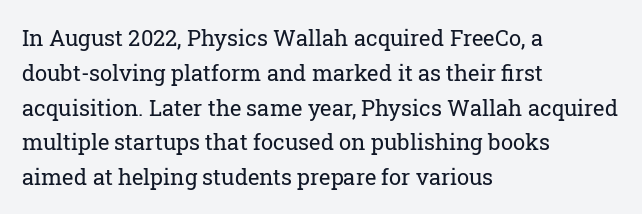
All the whitespace from short lines collects on the right. No extra tracking has been applied to these lines. Characters remain perfectly vertical along every line. The space beneath each line is pristine and unruled. Vertical stems look standard width or narrower in stroke.
